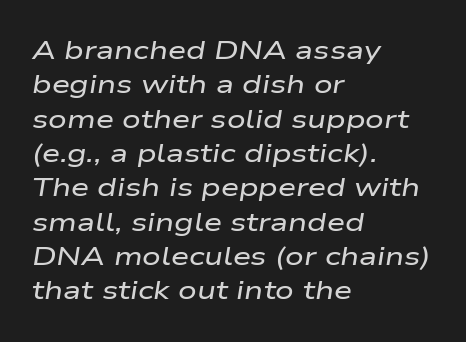
The font's italic variant was chosen for this text. The rendering uses a moderate line-height, typical for paragraphs. The letterforms sit shoulder to shoulder at normal distance. These lines are set flush left with a ragged right edge. The glyphs are unaccompanied by any horizontal stroke below them.
